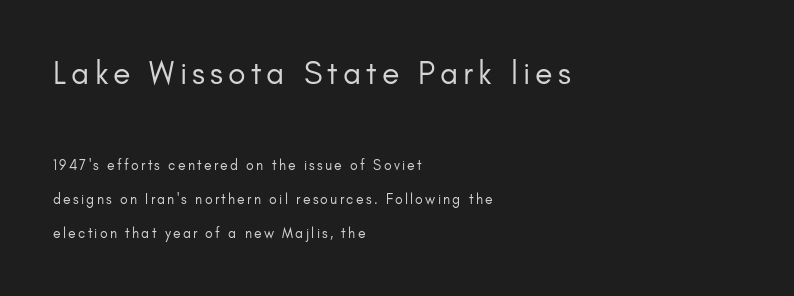
{"serif": "no", "italic": "no", "bold": "no", "weight": "regular", "width": "normal", "stroke_contrast": "low", "x_height": "small", "monospaced": "no", "underline": "no", "align": "left", "line_spacing": "loose", "line_spacing_ratio": 2.43, "larger_block": "first", "size_ratio": 2.29, "glyph_px": 32}
